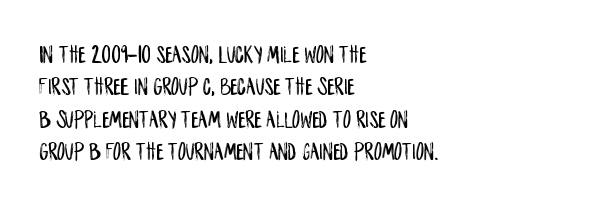
Is there much room between lines? A standard amount, neither cramped nor airy. The passage shown is not underscored anywhere. Visually the block forms a straight wall on the left and a jagged coastline on the right. The lettering holds an erect, upright posture throughout. This rendering leaves character spacing at its baseline value.
